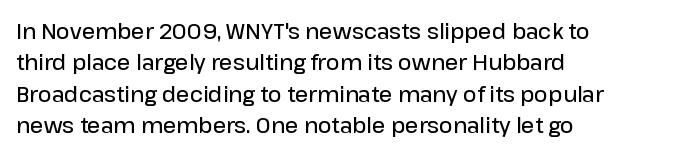
{"italic": "no", "bold": "semi", "underline": "no", "align": "left", "line_spacing": "normal", "line_spacing_ratio": 1.49, "letter_spacing": "normal", "letter_spacing_em": 0.0, "glyph_px": 21}
